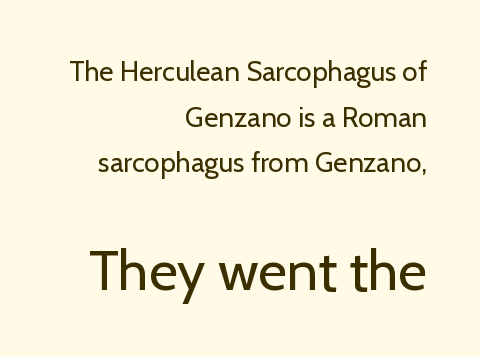
Q: Is the text bold? A: No.
Q: Is the text italic (slanted)? A: No, it is upright.
Q: Is the typeface a serif or a sans-serif typeface? A: Sans-serif.
Q: Is the text underlined? A: No.
Q: How is the paragraph aligned? A: Right-aligned.
Q: Is the spacing between letters normal or unusually wide? A: Normal.
Q: Is the spacing between lines tight, normal or loose? A: Normal.
Q: Which block of text is set in a larger size, the first (top) or the second (bottom)? A: The second (bottom) one.
Q: Width (condensed, normal, or wide)? A: Normal.
Q: Stroke contrast? A: Low.
Q: x-height? A: Medium.
Q: Monospaced? A: No.
